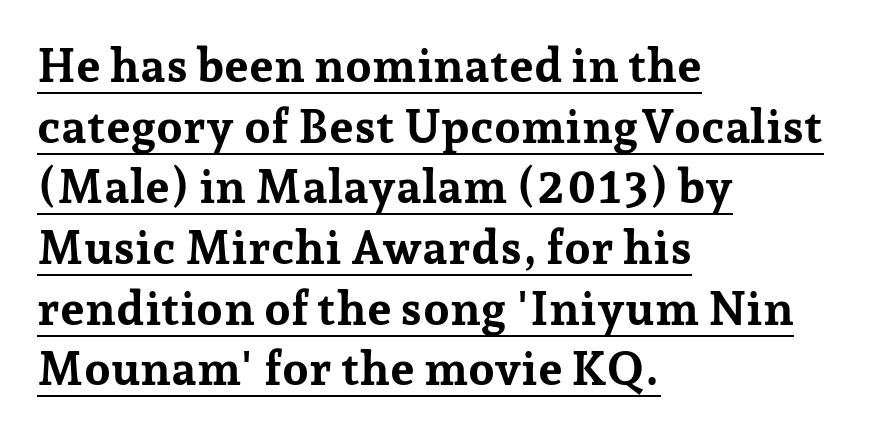
Q: Is the text bold? A: Yes.
Q: Is the text italic (slanted)? A: No, it is upright.
Q: Is the typeface a serif or a sans-serif typeface? A: Serif.
Q: Is the text underlined? A: Yes.
Q: How is the paragraph aligned? A: Left-aligned.
Q: Is the spacing between letters normal or unusually wide? A: Normal.
Q: Is the spacing between lines tight, normal or loose? A: Normal.
Q: Width (condensed, normal, or wide)? A: Normal.
Q: Stroke contrast? A: Low.
Q: x-height? A: Medium.
Q: Monospaced? A: No.
